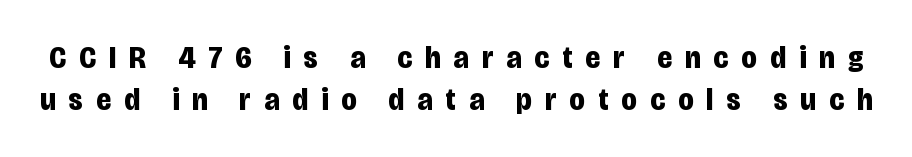
The image shows 32 px bold, condensed sans-serif type, upright; set normal line spacing (1.31x), unusually wide letter spacing (+0.41 em), not underlined; low stroke contrast and a large x-height.
